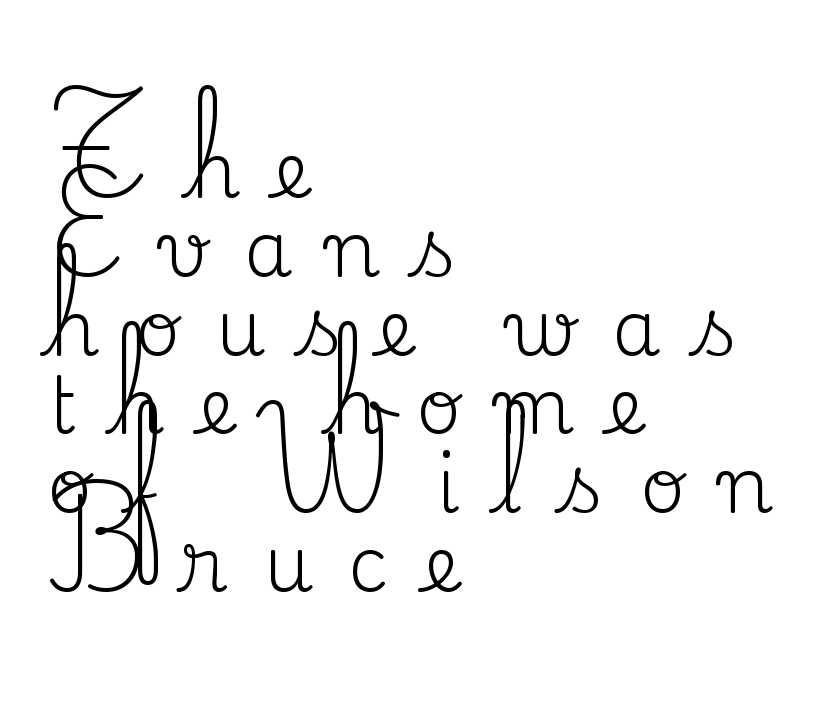
The letters carry serifs — small finishing strokes at the ends of their stems. Note the varied advance widths — an 'i' is clearly narrower than an 'm'. The type is letterspaced generously, with wide tracking. The text block is weighted toward the left margin, trailing off unevenly rightward. Check the space under the baseline: it is left empty. The lettering stays uniformly vertical, giving the passage a roman look.
